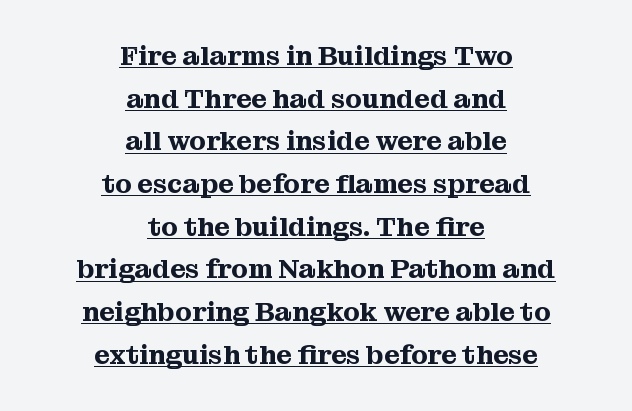
{"italic": "no", "underline": "yes", "align": "center", "line_spacing": "normal", "line_spacing_ratio": 1.58, "letter_spacing": "normal", "letter_spacing_em": 0.0, "glyph_px": 27}
